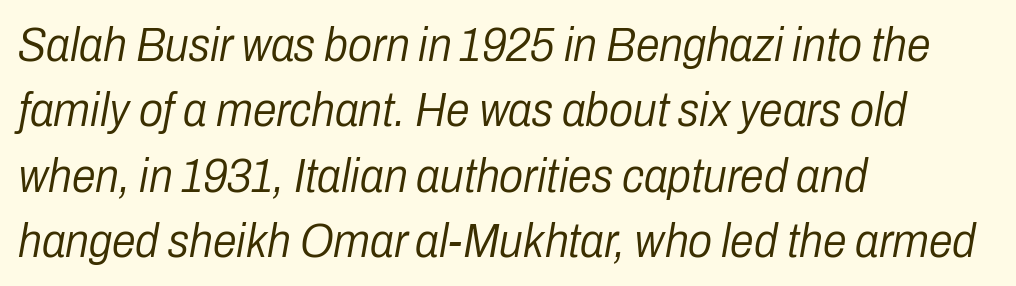
Q: Is the text bold? A: No.
Q: Is the text italic (slanted)? A: Yes, it leans right by about 10 degrees.
Q: Is the text underlined? A: No.
Q: How is the paragraph aligned? A: Left-aligned.
Q: Is the spacing between letters normal or unusually wide? A: Normal.
Q: Is the spacing between lines tight, normal or loose? A: Normal.
Q: Width (condensed, normal, or wide)? A: Condensed.
Q: Stroke contrast? A: Low.
Q: x-height? A: Medium.
Q: Monospaced? A: No.
